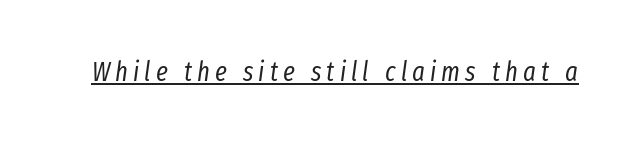
You can tell it's italic because the verticals aren't actually vertical. Stem width sits at or under what a default text font uses. Check the space under the baseline: a stroke is drawn there.
